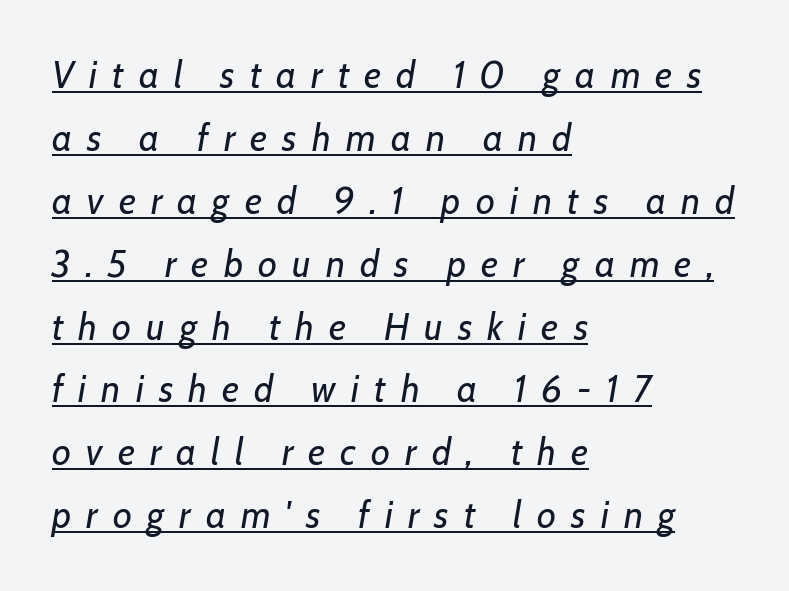
{"italic": "yes", "lean": "right", "slant_degrees": 7, "bold": "no", "weight": "regular", "width": "normal", "stroke_contrast": "low", "x_height": "medium", "monospaced": "no", "underline": "yes", "align": "left", "line_spacing": "normal", "line_spacing_ratio": 1.7, "letter_spacing": "wide", "letter_spacing_em": 0.41, "glyph_px": 37}
